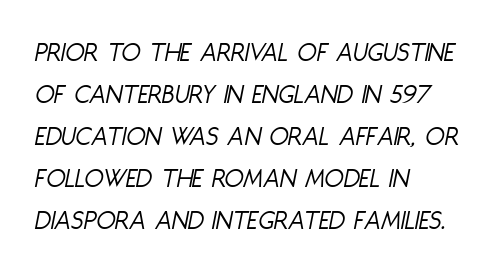
{"italic": "yes", "lean": "right", "slant_degrees": 11, "bold": "no", "weight": "light", "width": "condensed", "stroke_contrast": "low", "x_height": "large", "monospaced": "no", "underline": "no", "align": "left", "line_spacing": "normal", "line_spacing_ratio": 1.5, "letter_spacing": "normal", "letter_spacing_em": 0.0, "glyph_px": 28}
